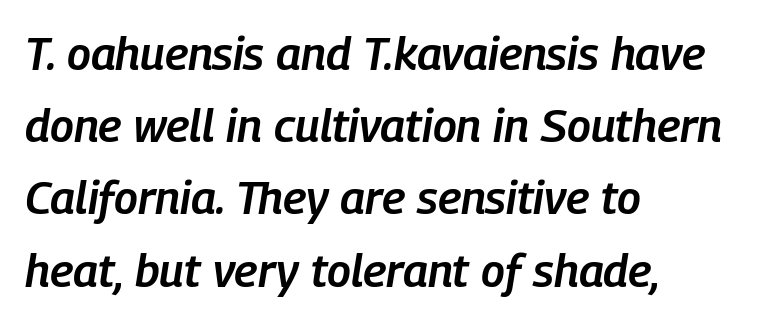
The image shows 46 px semibold, condensed type, italic (leaning right); set left-aligned, normal line spacing (1.57x), normal letter spacing, not underlined; low stroke contrast and a medium x-height.
